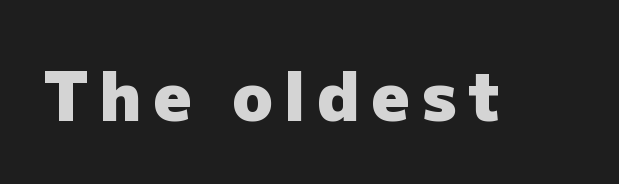
The image shows 67 px heavy sans-serif type, upright; set not underlined; low stroke contrast and a medium x-height.
